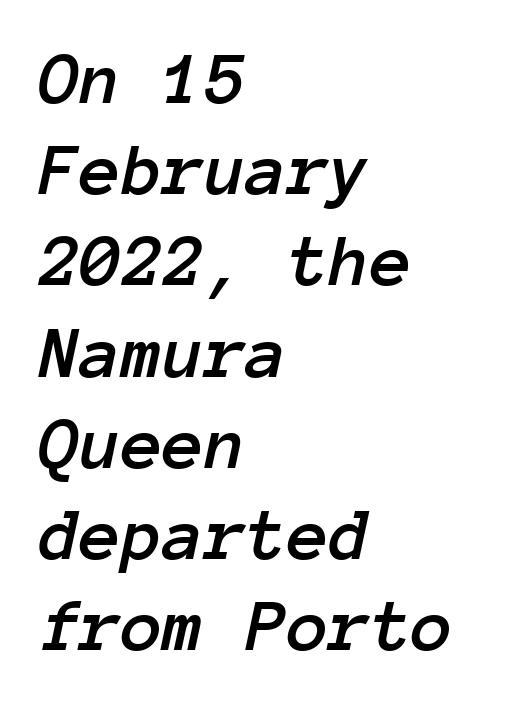
Plain, unruled lines of type. Italic? Definitely — the glyphs are oblique. The face used here is monospaced, like something from a code editor. The text block is weighted toward the left margin, trailing off unevenly rightward.
